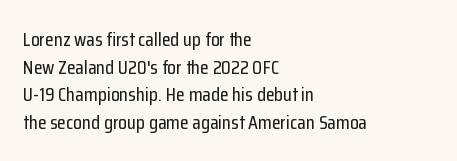
Q: Is the text italic (slanted)? A: No, it is upright.
Q: Is the text underlined? A: No.
Q: How is the paragraph aligned? A: Left-aligned.
Q: Is the spacing between letters normal or unusually wide? A: Normal.
Q: Is the spacing between lines tight, normal or loose? A: Normal.
